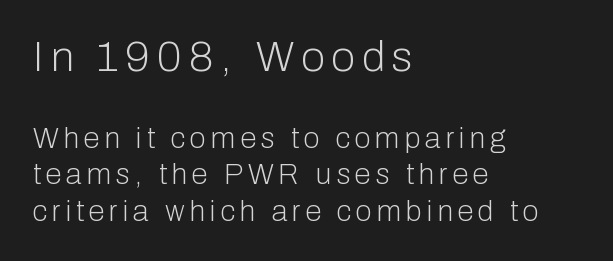
Each line starts at the same left margin while the right side varies. Baseline-to-baseline distance is the conventional proportion of letter height. Visually, the top section dominates because its glyphs are scaled up. Unlike a traditional serif, this face leaves its strokes unadorned.
